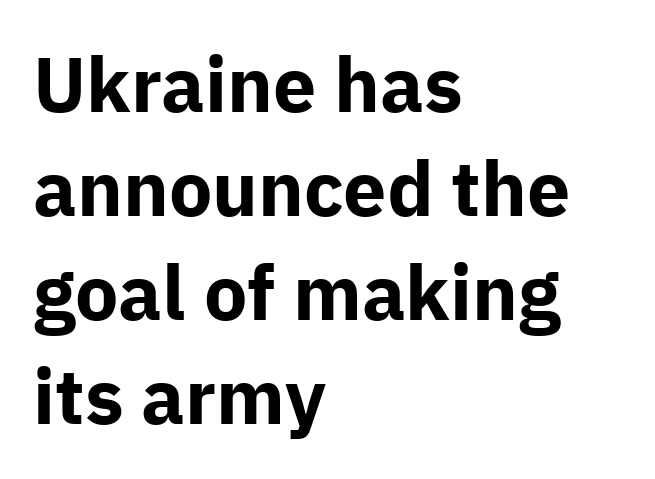
{"serif": "no", "italic": "no", "bold": "yes", "weight": "bold", "width": "normal", "stroke_contrast": "low", "x_height": "medium", "monospaced": "no", "underline": "no", "align": "left", "line_spacing": "normal", "line_spacing_ratio": 1.35, "letter_spacing": "normal", "letter_spacing_em": 0.0, "glyph_px": 77}
